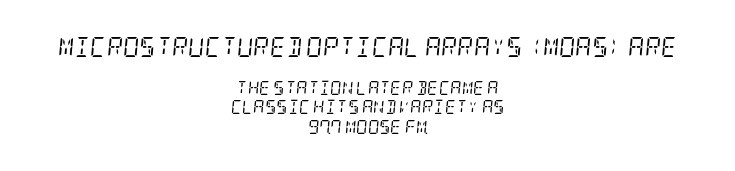
Q: Is the text bold? A: No.
Q: Is the text italic (slanted)? A: Yes, it leans right by about 5 degrees.
Q: Is the text underlined? A: No.
Q: How is the paragraph aligned? A: Centered.
Q: Is the spacing between letters normal or unusually wide? A: Normal.
Q: Is the spacing between lines tight, normal or loose? A: Normal.
Q: Which block of text is set in a larger size, the first (top) or the second (bottom)? A: The first (top) one.
